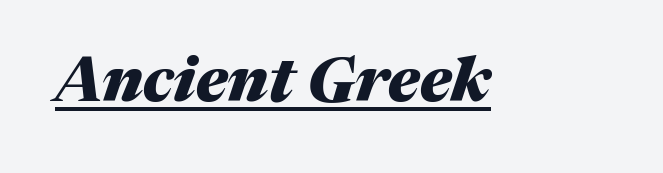
{"italic": "yes", "lean": "right", "slant_degrees": 17, "bold": "yes", "weight": "heavy", "width": "normal", "stroke_contrast": "medium", "x_height": "medium", "monospaced": "no", "underline": "yes", "letter_spacing": "normal", "letter_spacing_em": 0.0, "glyph_px": 62}
